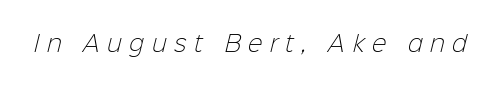
The image shows 22 px text type; set unusually wide letter spacing (+0.34 em), not underlined.
